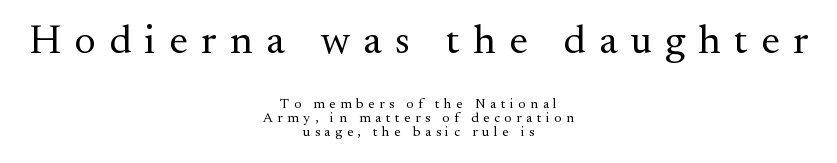
{"serif": "yes", "italic": "no", "bold": "no", "weight": "regular", "width": "normal", "stroke_contrast": "medium", "x_height": "small", "monospaced": "no", "underline": "no", "align": "center", "line_spacing": "tight", "line_spacing_ratio": 1.02, "letter_spacing": "wide", "letter_spacing_em": 0.33, "larger_block": "first", "size_ratio": 2.93, "glyph_px": 41}
